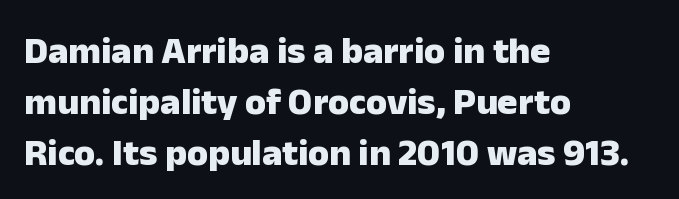
The rendering anchors every line to the left-hand side. I'd describe the lettering as bold — thick and assertive. This is sans-serif lettering, the kind often seen on screens and signage. The foot of each line stays bare and open. Each word holds together tightly as a unit, with standard inter-letter gaps.
